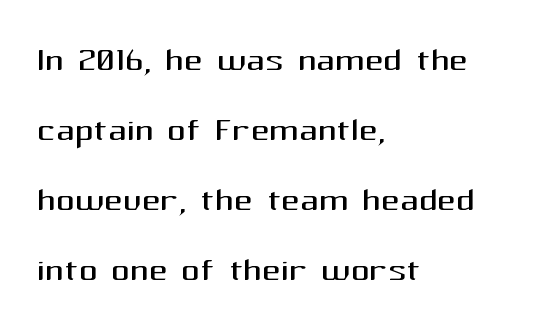
{"serif": "no", "italic": "no", "bold": "no", "weight": "regular", "width": "normal", "stroke_contrast": "medium", "x_height": "medium", "monospaced": "no", "underline": "no", "align": "left", "line_spacing": "normal", "line_spacing_ratio": 1.52, "letter_spacing": "normal", "letter_spacing_em": 0.0, "glyph_px": 46}
